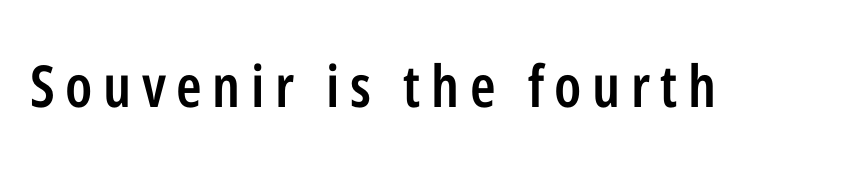
The image shows 58 px semibold, condensed sans-serif type, upright; set not underlined; low stroke contrast and a medium x-height.
